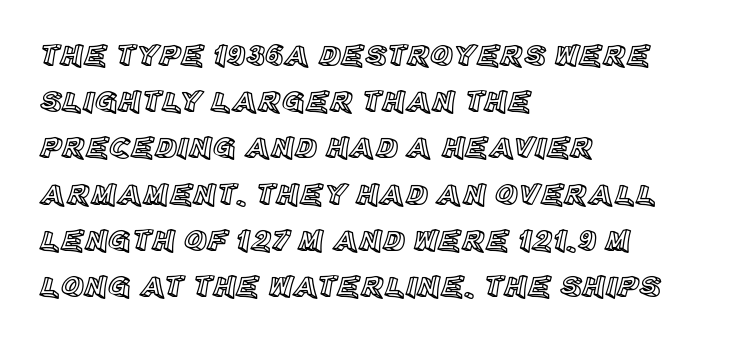
The block of text has a typical density, with ordinary space between rows. Tracking here is standard; glyphs follow each other at the usual distance. The rendering uses natural spacing where letterforms have individual widths. The area under the type is left untouched.
